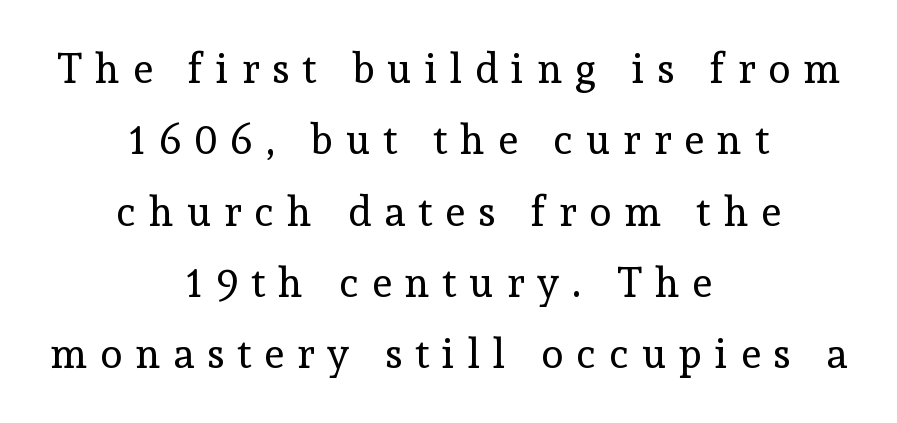
The image shows 41 px regular-weight serif type, upright; set centered, line spacing 1.74x, unusually wide letter spacing (+0.32 em), not underlined; a medium x-height.
